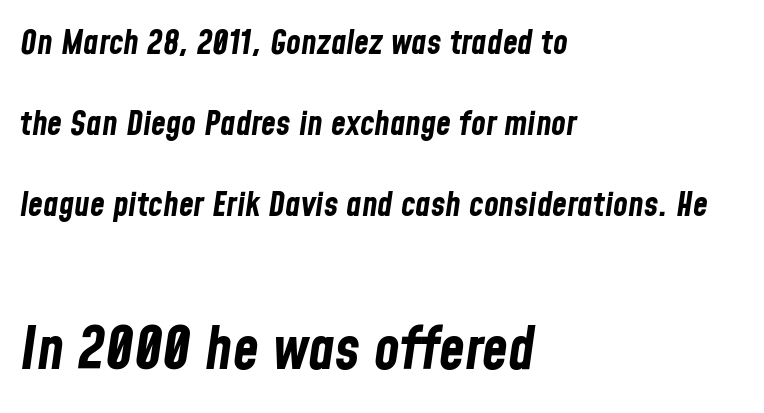
The image shows 59 px bold, condensed type, italic (leaning right); set left-aligned, loose line spacing (2.38x), normal letter spacing, not underlined; the second (bottom) block is 1.74x larger; low stroke contrast and a medium x-height.
